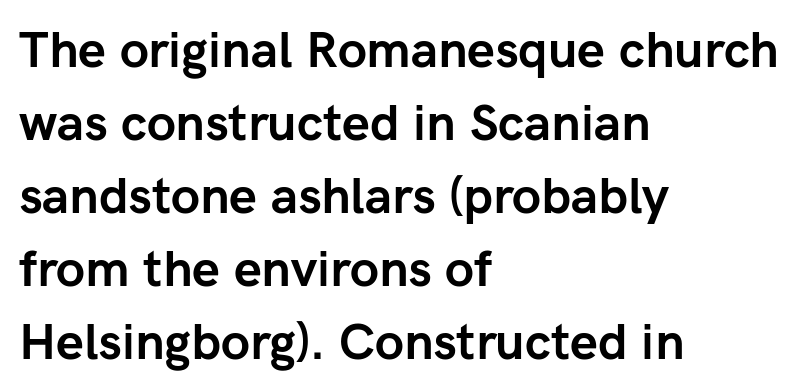
One glance says typical: line gaps are just what's usual. The lettering holds an erect, upright posture throughout. A typesetter would call this zero additional tracking. Each glyph is drawn with heavy, bold strokes.
